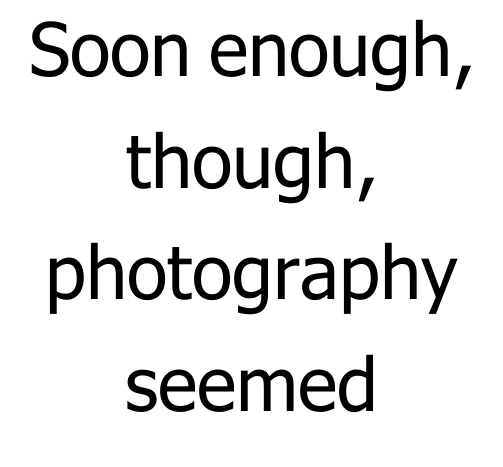
{"serif": "no", "italic": "no", "bold": "no", "weight": "regular", "width": "normal", "stroke_contrast": "low", "x_height": "medium", "monospaced": "no", "underline": "no", "align": "center", "line_spacing": "normal", "line_spacing_ratio": 1.51, "letter_spacing": "normal", "letter_spacing_em": 0.0, "glyph_px": 74}
